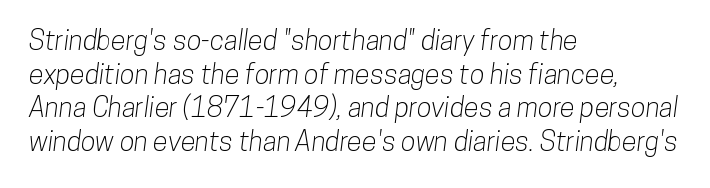
Reading down the block, your eye returns to a fixed left position each line. Plain, unruled lines of type. Evenly set lines give the paragraph a standard silhouette. Honestly, the letter spacing is just normal — you wouldn't notice it.
